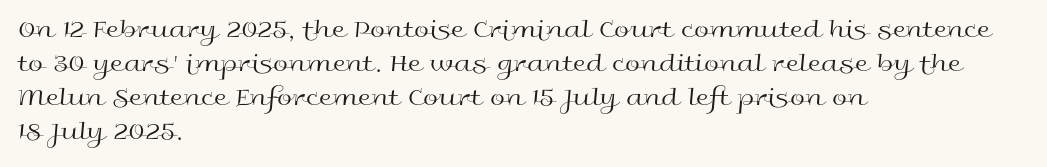
The image shows 27 px text type, upright; set left-aligned, normal line spacing (1.26x), normal letter spacing, not underlined.
